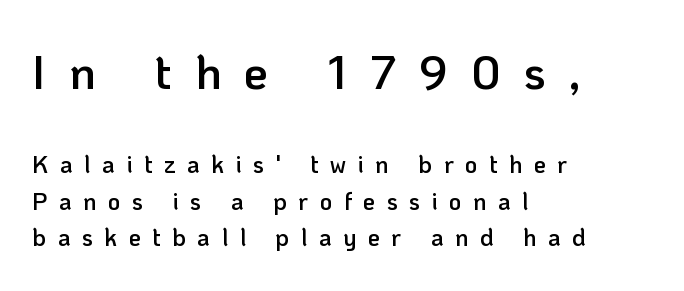
The image shows 48 px semibold sans-serif type, upright; set left-aligned, normal line spacing (1.53x), unusually wide letter spacing (+0.48 em), not underlined; the first (top) block is 2.0x larger; low stroke contrast and a medium x-height.
